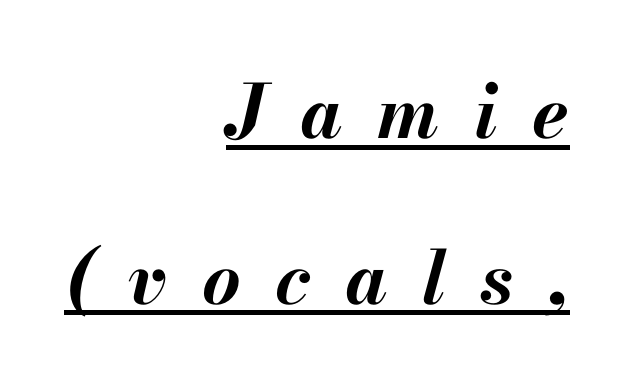
Spacing between characters has been opened up far beyond the box default. Note the varied advance widths — an 'i' is clearly narrower than an 'm'. Horizontal bands of white between lines are thick stripes. Designer's note — italics engaged.
